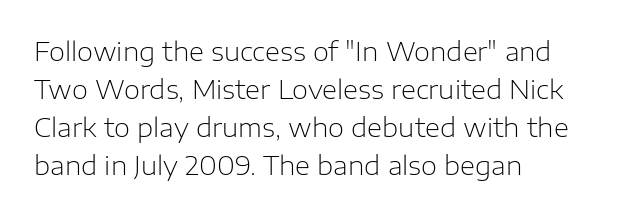
Q: Is the text bold? A: No.
Q: Is the text italic (slanted)? A: No, it is upright.
Q: Is the text underlined? A: No.
Q: How is the paragraph aligned? A: Left-aligned.
Q: Is the spacing between letters normal or unusually wide? A: Normal.
Q: Is the spacing between lines tight, normal or loose? A: Normal.
